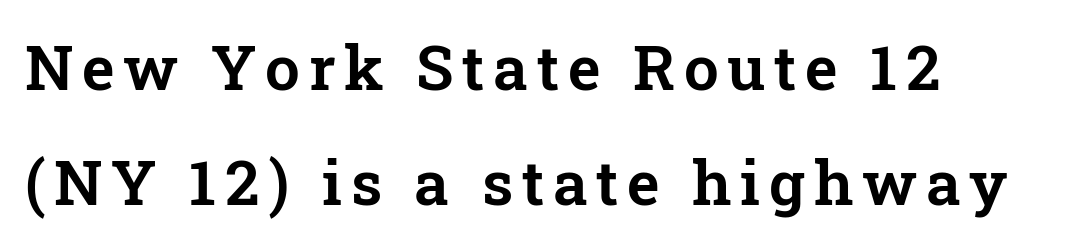
The image shows 62 px serif type, upright; set line spacing 1.85x, not underlined; low stroke contrast and a medium x-height.
